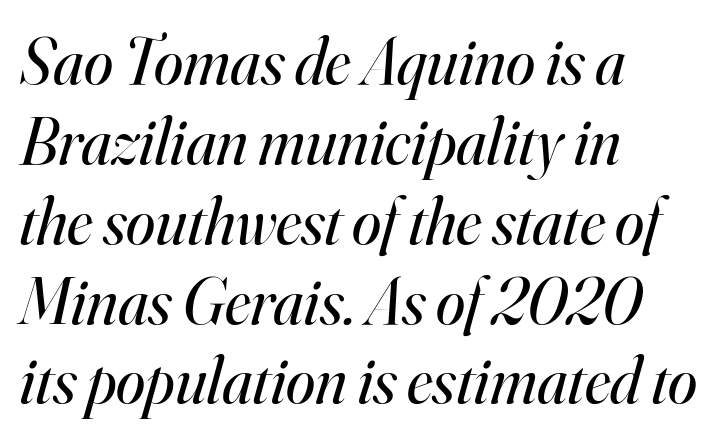
The image shows 66 px regular-weight serif type, italic (leaning right); set left-aligned, line spacing 1.21x, normal letter spacing, not underlined; high stroke contrast and a small x-height.
